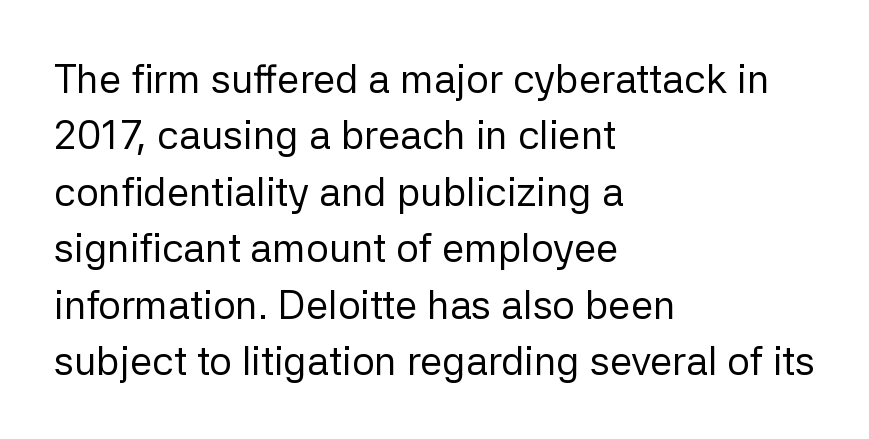
{"serif": "no", "italic": "no", "bold": "no", "weight": "regular", "width": "normal", "stroke_contrast": "low", "x_height": "medium", "monospaced": "no", "underline": "no", "align": "left", "line_spacing": "normal", "line_spacing_ratio": 1.41, "letter_spacing": "normal", "letter_spacing_em": 0.0, "glyph_px": 40}
